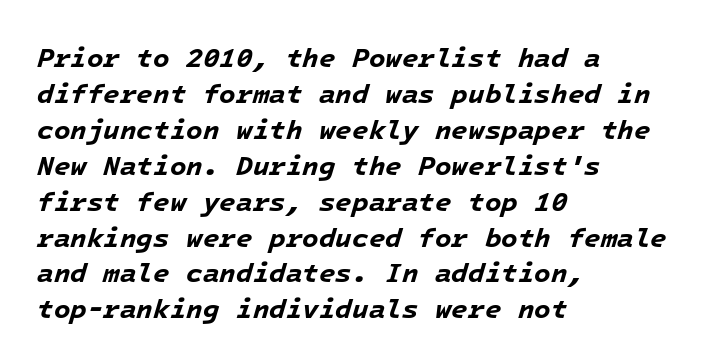
Q: Is the text bold? A: Yes.
Q: Is the text italic (slanted)? A: Yes, it leans right by about 16 degrees.
Q: Is the text underlined? A: No.
Q: How is the paragraph aligned? A: Left-aligned.
Q: Is the spacing between letters normal or unusually wide? A: Normal.
Q: Is the spacing between lines tight, normal or loose? A: Normal.
